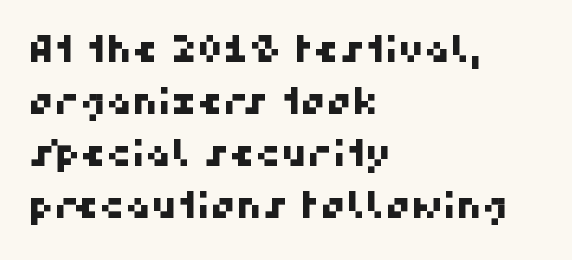
{"serif": "no", "width": "normal", "stroke_contrast": "high", "x_height": "medium", "monospaced": "no", "underline": "no", "align": "left", "line_spacing": "normal", "line_spacing_ratio": 1.44, "letter_spacing": "normal", "letter_spacing_em": 0.0, "glyph_px": 36}
